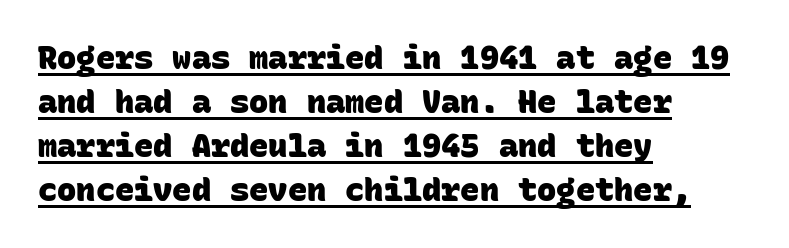
The image shows 32 px heavy sans-serif type, monospaced; set left-aligned, normal line spacing (1.38x), normal letter spacing, underlined; low stroke contrast and a large x-height.
